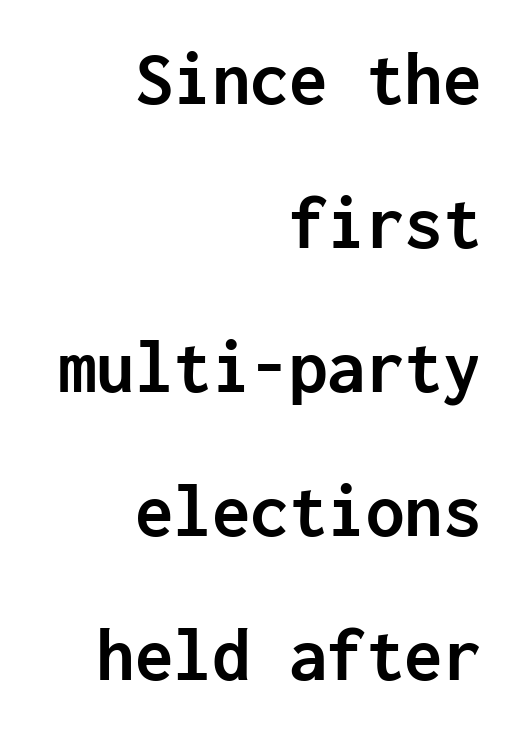
{"serif": "no", "italic": "no", "bold": "yes", "weight": "semibold", "width": "normal", "stroke_contrast": "low", "x_height": "medium", "monospaced": "yes", "underline": "no", "align": "right", "line_spacing_ratio": 1.87, "letter_spacing": "normal", "letter_spacing_em": 0.0, "glyph_px": 77}
